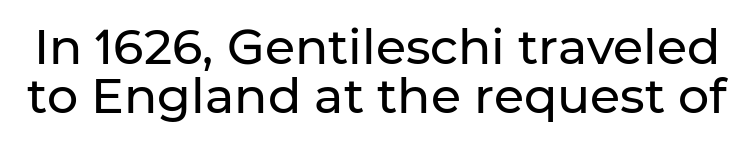
Inter-character spacing is left at the font's built-in metrics. A sans-serif font was chosen for this passage. Baseline-to-baseline distance is barely more than the letter height. Only glyphs here, with clear space below each row. Think of a printed novel: that variable character pitch is what you see here. This is roman type, the default non-slanted kind.
